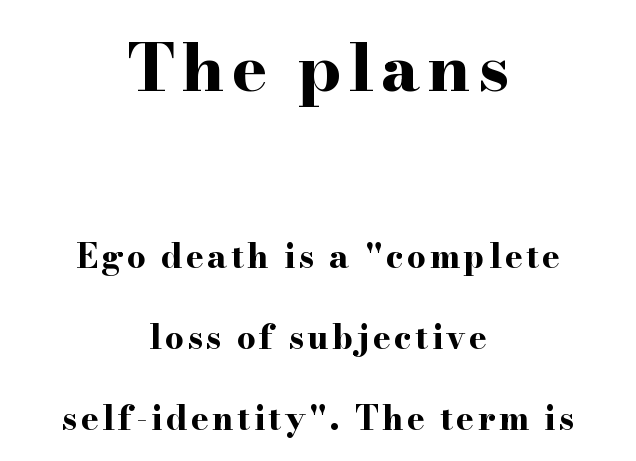
Think of a printed novel: that variable character pitch is what you see here. Airy leading. Both edges are ragged and mirror each other, which tells us the setting is centered. Letterform terminals end in serifs throughout the passage. As a designer I'd log this as weight 700, bold.
